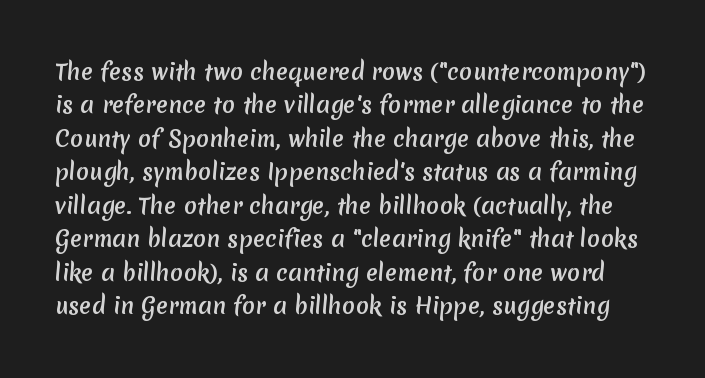
The image shows 22 px text type; set normal line spacing (1.52x), normal letter spacing, not underlined.
